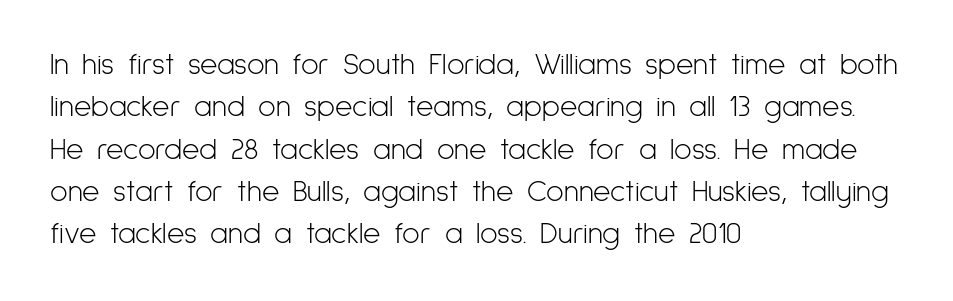
{"serif": "no", "italic": "no", "bold": "no", "weight": "light", "width": "condensed", "stroke_contrast": "low", "x_height": "medium", "monospaced": "no", "underline": "no", "align": "left", "line_spacing": "normal", "line_spacing_ratio": 1.41, "letter_spacing": "normal", "letter_spacing_em": 0.0, "glyph_px": 30}
